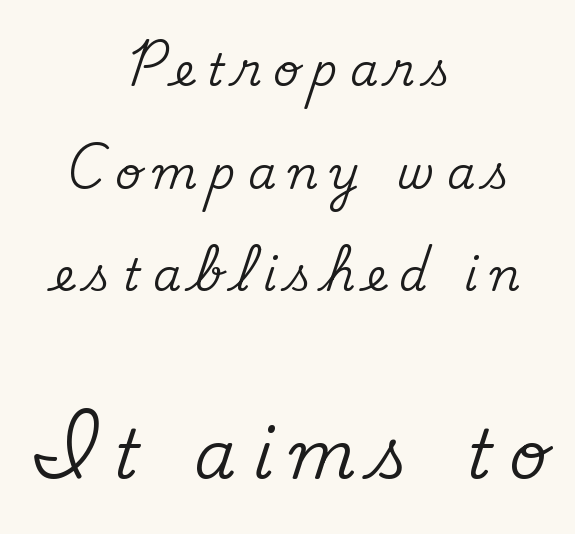
Q: Is the text italic (slanted)? A: Yes.
Q: Is the text underlined? A: No.
Q: How is the paragraph aligned? A: Centered.
Q: Is the spacing between letters normal or unusually wide? A: Unusually wide.
Q: Is the spacing between lines tight, normal or loose? A: Loose.
Q: Which block of text is set in a larger size, the first (top) or the second (bottom)? A: The second (bottom) one.
Q: Width (condensed, normal, or wide)? A: Normal.
Q: Stroke contrast? A: Medium.
Q: x-height? A: Small.
Q: Monospaced? A: No.
